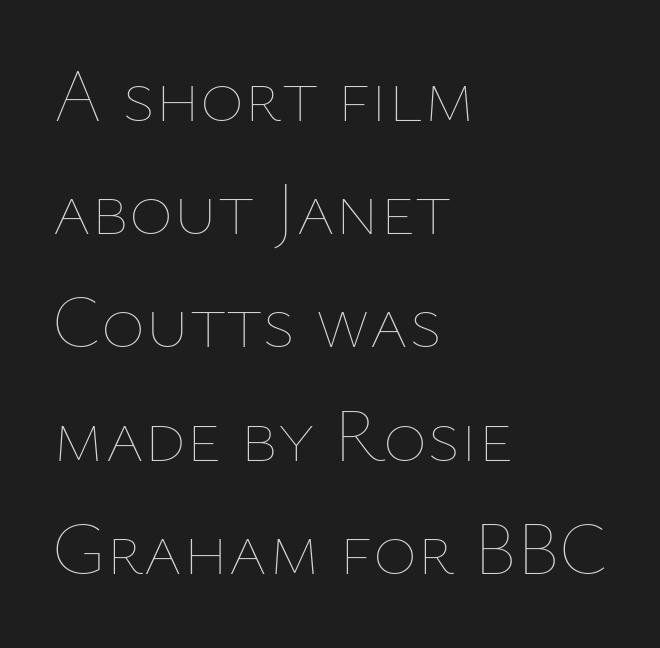
The image shows 75 px thin type, upright; set left-aligned, normal line spacing (1.51x), normal letter spacing, not underlined; low stroke contrast and a medium x-height.
